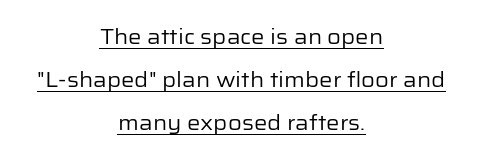
Q: Is the text bold? A: No.
Q: Is the text italic (slanted)? A: No, it is upright.
Q: Is the text underlined? A: Yes.
Q: How is the paragraph aligned? A: Centered.
Q: Is the spacing between letters normal or unusually wide? A: Normal.
Q: Is the spacing between lines tight, normal or loose? A: Loose.
